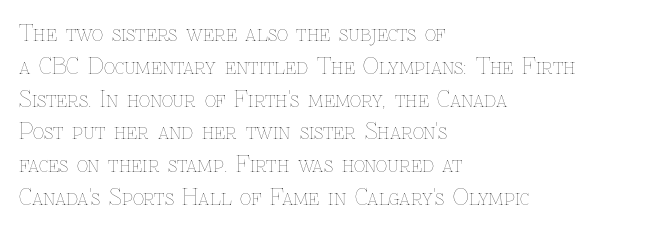
Descender tails drop into unmarked territory. Vertically, the passage feels balanced, rows spaced as you'd expect. The typesetter chose a ragged-right arrangement here. The typography opts for an upright posture over an oblique one. The rendering keeps characters at their native spacing. Stroke mass is kept to a normal reading level or below.
